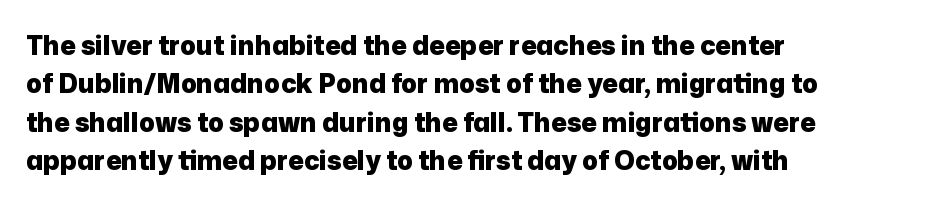
Q: Is the text bold? A: Yes.
Q: Is the text italic (slanted)? A: No, it is upright.
Q: Is the text underlined? A: No.
Q: How is the paragraph aligned? A: Left-aligned.
Q: Is the spacing between letters normal or unusually wide? A: Normal.
Q: Is the spacing between lines tight, normal or loose? A: Normal.
